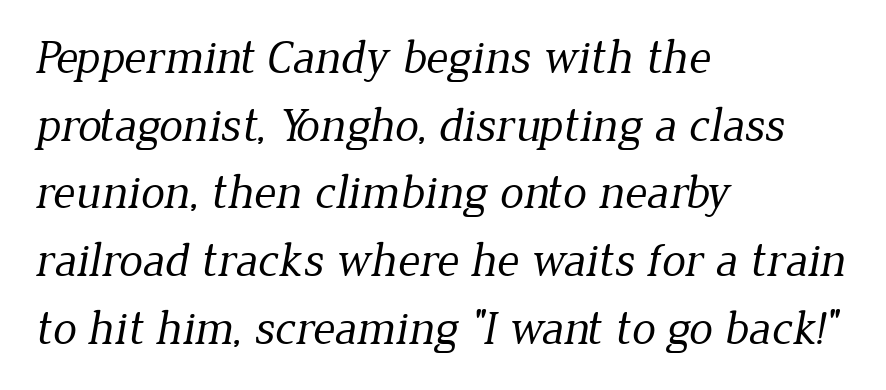
The image shows 48 px regular-weight serif type; set left-aligned, normal line spacing (1.41x), normal letter spacing, not underlined; low stroke contrast and a medium x-height.
